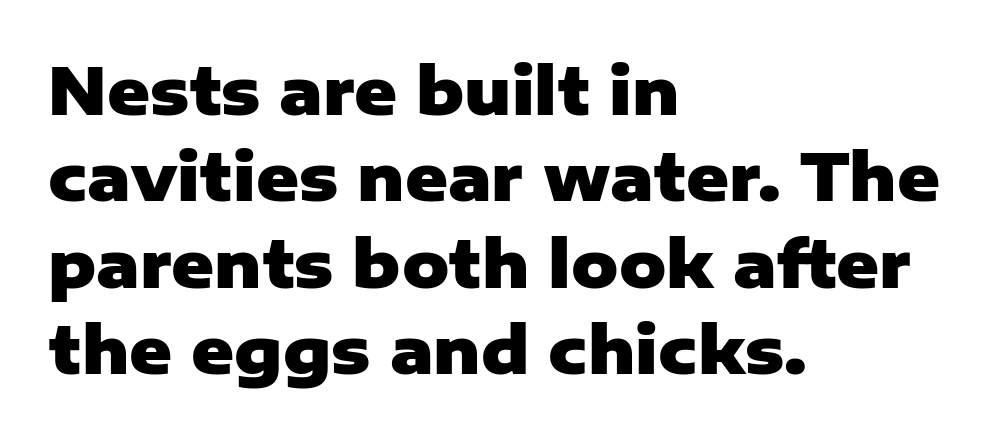
The sample has been set heavy, in full bold. Italic? Not at all — the glyphs are vertical. This sample has the flowing, uneven cadence of proportional lettering. Does the leading feel generous? No, just average. These lines stack with their left ends in a neat column. Only glyphs here, with clear space below each row.
